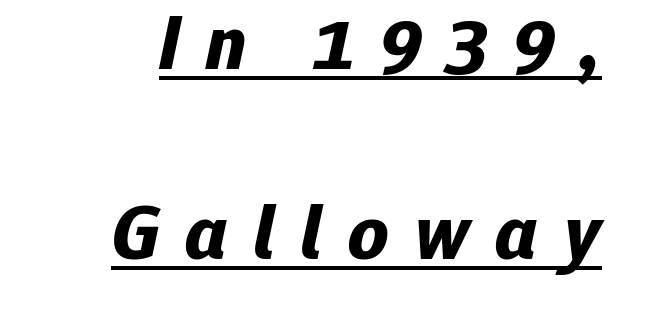
Q: Is the text bold? A: Yes.
Q: Is the text italic (slanted)? A: Yes, it leans right by about 12 degrees.
Q: Is the text underlined? A: Yes.
Q: Is the spacing between letters normal or unusually wide? A: Unusually wide.
Q: Is the spacing between lines tight, normal or loose? A: Loose.
Q: Width (condensed, normal, or wide)? A: Normal.
Q: Stroke contrast? A: Low.
Q: x-height? A: Medium.
Q: Monospaced? A: No.
